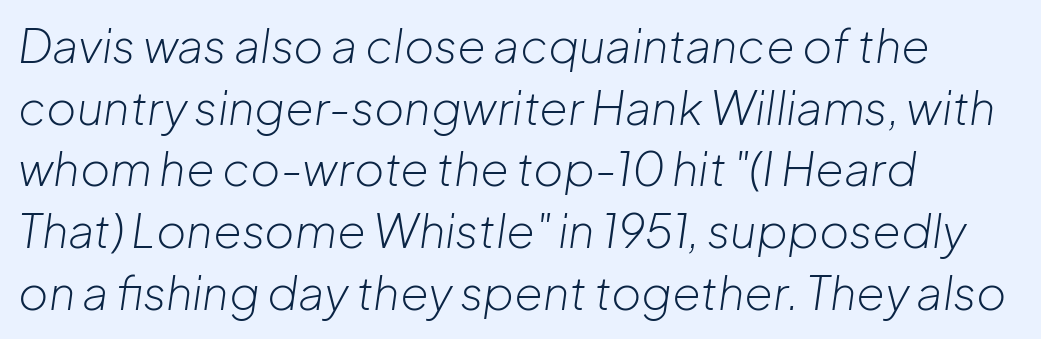
{"italic": "yes", "lean": "right", "slant_degrees": 8, "bold": "no", "weight": "light", "width": "normal", "stroke_contrast": "low", "x_height": "medium", "monospaced": "no", "underline": "no", "align": "left", "line_spacing": "normal", "line_spacing_ratio": 1.34, "letter_spacing": "normal", "letter_spacing_em": 0.0, "glyph_px": 46}
